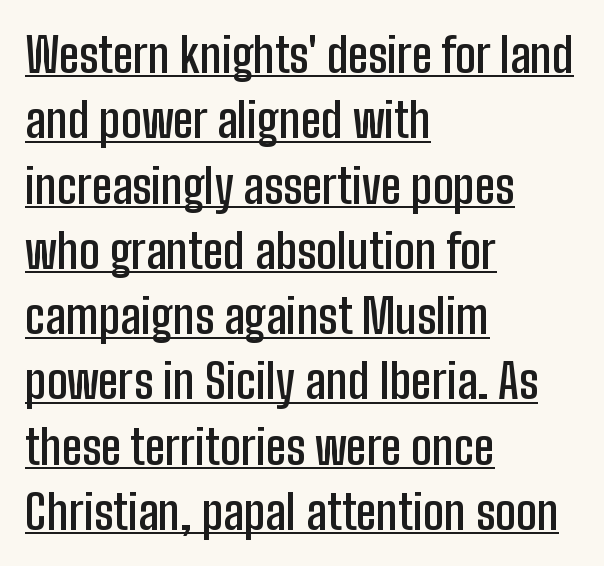
The tracking reads as untouched default to a designer's eye. The rendering uses natural spacing where letterforms have individual widths. The glyphs have the mass of a demibold cut, below bold. A typographer would call this underscored text. The typesetter chose a ragged-right arrangement here. A typesetter would call this leading conventional body-copy spacing.
